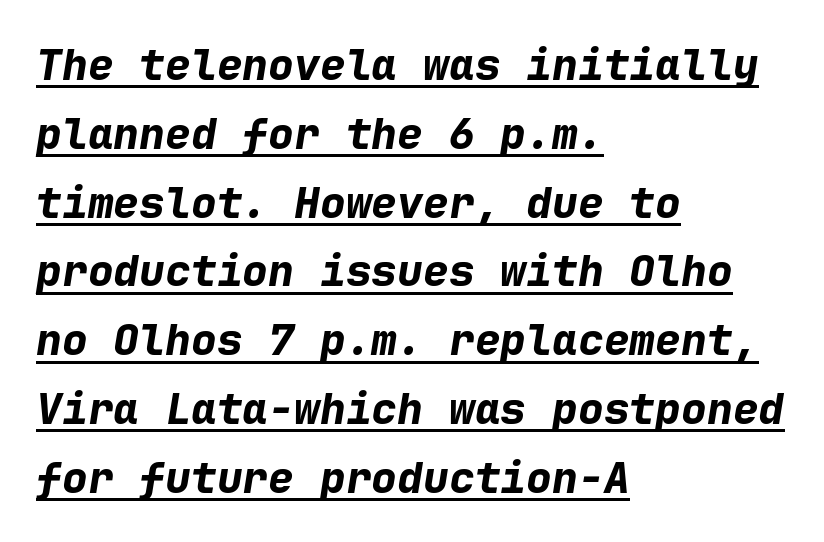
The image shows 43 px bold type, italic (leaning right), monospaced; set left-aligned, normal line spacing (1.6x), normal letter spacing, underlined; low stroke contrast and a medium x-height.
